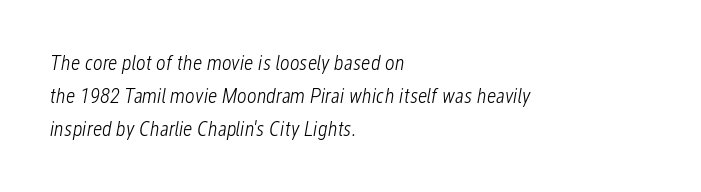
These glyphs show unthickened strokes, regular width or finer. Slant detected: the letters are inclined. Any mark beneath the type? The region is blank. Vertical spacing — default. A student would call this left alignment; a typographer would say flush left, rag right. Here the glyphs are tracked normally, forming tight word shapes.
